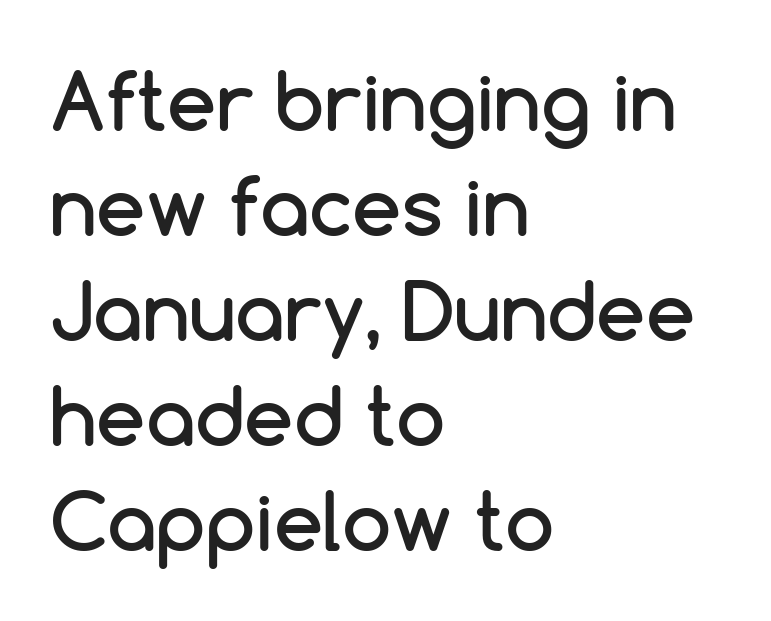
The image shows 79 px sans-serif type, upright; set left-aligned, normal line spacing (1.33x), normal letter spacing, not underlined; low stroke contrast and a medium x-height.
